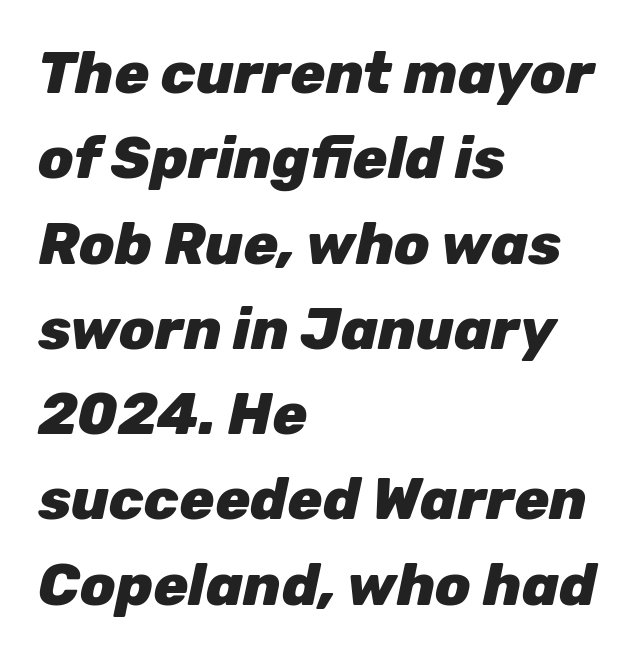
The characters look thick and weighty, a clear bold. Horizontally, the lines are justified to the leading edge only. The face used here is proportionally spaced, like ordinary book or web type. No word sits above an underline.
